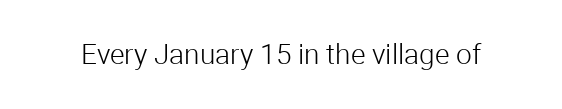
The letters stand straight up with perfectly vertical stems. Decoration check: the copy has no underline. Weight: not bold — regular or lighter. Letter spacing: default.
